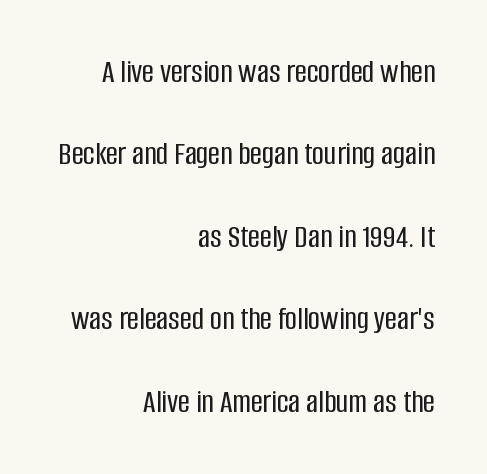
Beneath every word, the page is bare. These lines were composed using upright roman letters. These lines are rendered in a variable-pitch font. Widely set lines give the paragraph a tall, airy silhouette. The text was rendered using a sans face with plain stroke endings.
